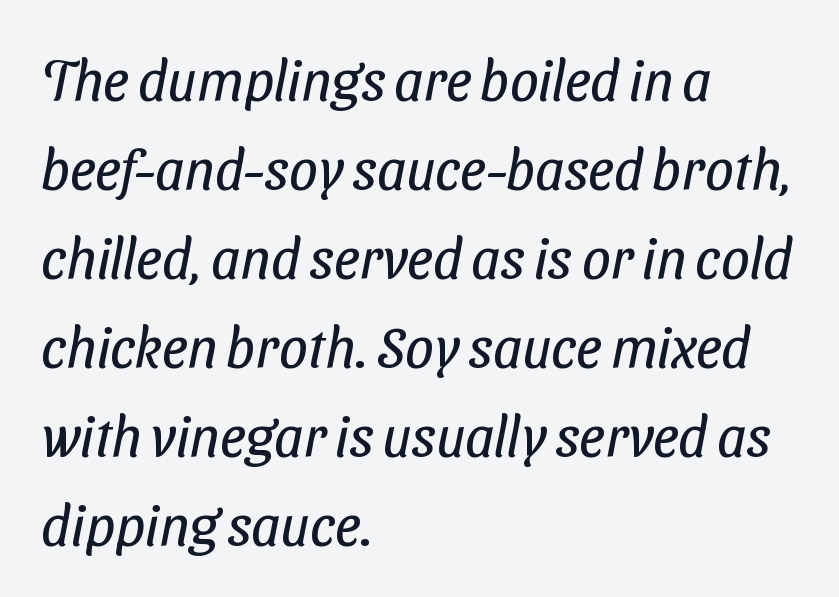
The image shows 57 px regular-weight, condensed sans-serif type; set left-aligned, normal line spacing (1.56x), normal letter spacing, not underlined; low stroke contrast and a medium x-height.
